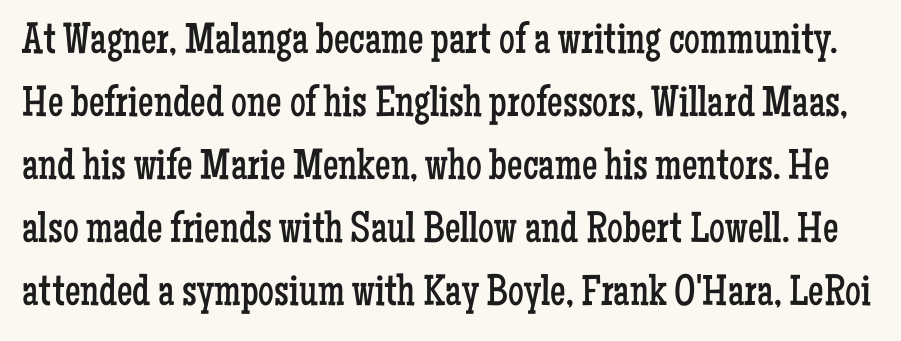
The image shows 44 px regular-weight, condensed serif type, upright; set normal line spacing (1.43x), normal letter spacing, not underlined; low stroke contrast and a medium x-height.
